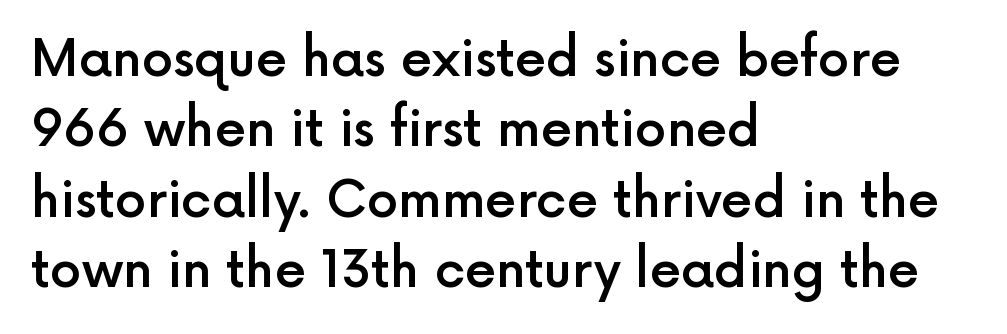
{"serif": "no", "italic": "no", "bold": "semi", "weight": "semibold", "width": "normal", "x_height": "medium", "monospaced": "no", "underline": "no", "align": "left", "line_spacing": "normal", "line_spacing_ratio": 1.41, "letter_spacing": "normal", "letter_spacing_em": 0.0, "glyph_px": 50}
